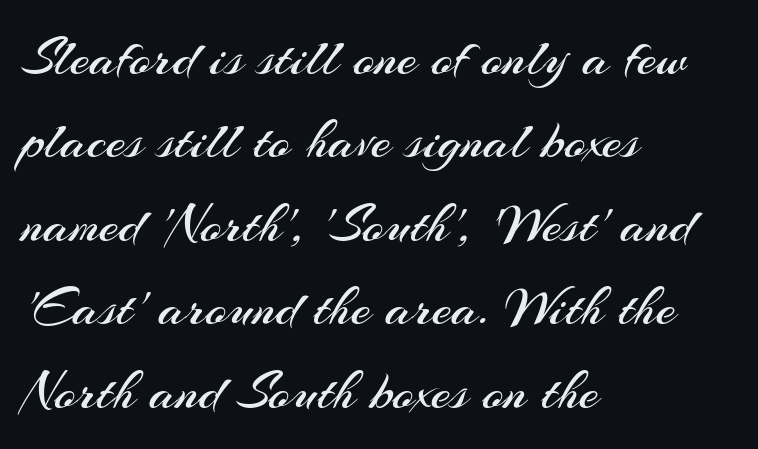
Q: Is the text bold? A: No.
Q: Is the text italic (slanted)? A: Yes.
Q: Is the typeface a serif or a sans-serif typeface? A: Sans-serif.
Q: Is the text underlined? A: No.
Q: How is the paragraph aligned? A: Left-aligned.
Q: Is the spacing between letters normal or unusually wide? A: Normal.
Q: Is the spacing between lines tight, normal or loose? A: Normal.
Q: Width (condensed, normal, or wide)? A: Normal.
Q: Stroke contrast? A: Medium.
Q: x-height? A: Small.
Q: Monospaced? A: No.
